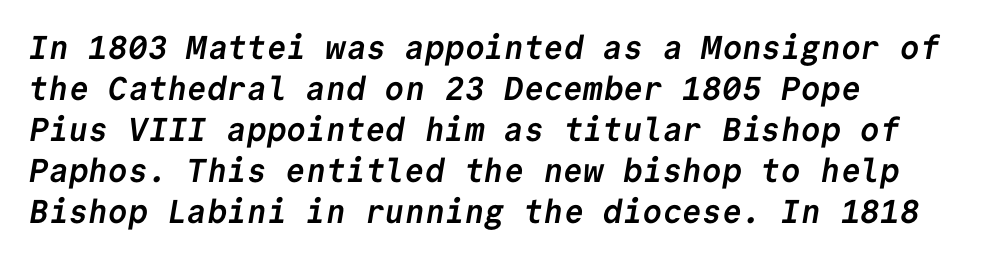
The image shows 33 px semibold sans-serif type, monospaced; set left-aligned, line spacing 1.24x, normal letter spacing, not underlined; low stroke contrast and a medium x-height.
